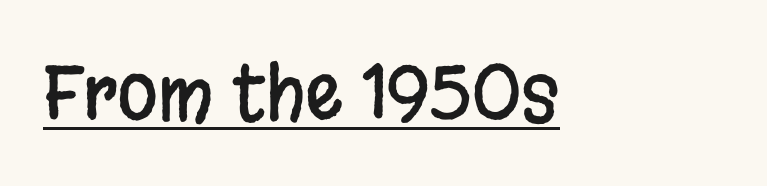
You can see a thin bar hugging the bottom of the glyphs. You can tell from the bare stems that sans-serif type was used. The passage shown is typed in a proportional face where columns would drift. Short note: letters normally spaced. Rendered with straight, roman letterforms.
